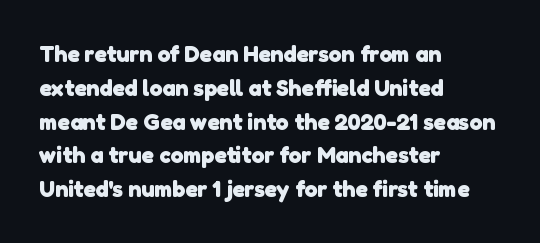
{"bold": "yes", "underline": "no", "align": "left", "line_spacing": "normal", "line_spacing_ratio": 1.47, "letter_spacing": "normal", "letter_spacing_em": 0.0, "glyph_px": 23}
